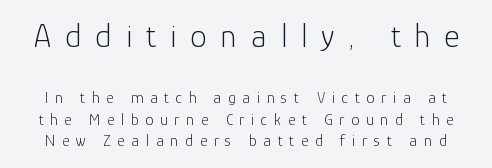
{"serif": "no", "italic": "no", "bold": "no", "weight": "light", "width": "normal", "stroke_contrast": "low", "x_height": "medium", "monospaced": "no", "underline": "no", "line_spacing": "normal", "line_spacing_ratio": 1.35, "letter_spacing": "wide", "letter_spacing_em": 0.42, "larger_block": "first", "size_ratio": 2.06, "glyph_px": 33}
